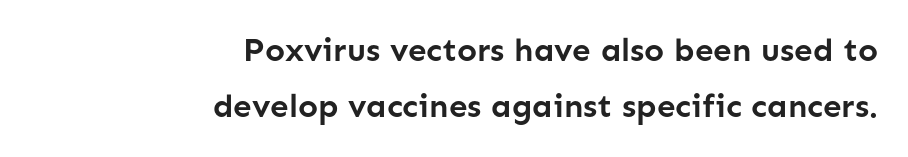
The image shows 33 px semibold sans-serif type, upright; set right-aligned, normal line spacing (1.7x), normal letter spacing, not underlined; low stroke contrast and a medium x-height.
